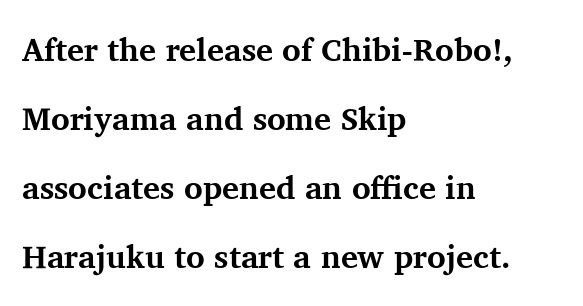
Anything drawn beneath the words? Only blank space. The lines in this sample share a left origin and differ only in where they stop. What weight is shown? A full bold with thick strokes. Unlike a clean sans, this face finishes its strokes with serifs.
